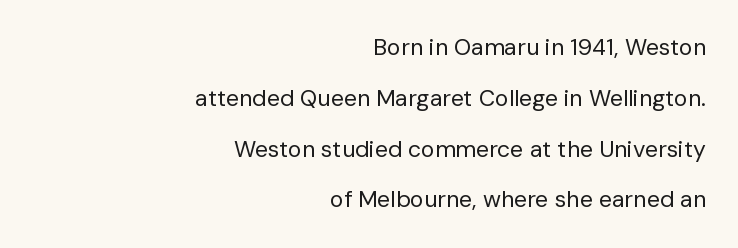
Q: Is the text bold? A: No.
Q: Is the text italic (slanted)? A: No, it is upright.
Q: Is the text underlined? A: No.
Q: How is the paragraph aligned? A: Right-aligned.
Q: Is the spacing between letters normal or unusually wide? A: Normal.
Q: Is the spacing between lines tight, normal or loose? A: Loose.
